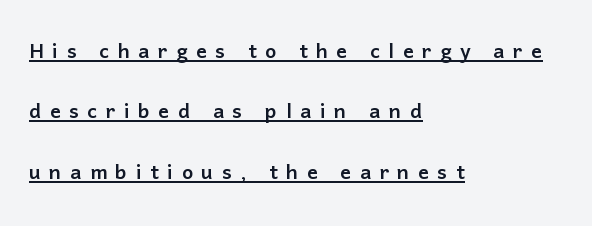
Q: Is the text italic (slanted)? A: No, it is upright.
Q: Is the text underlined? A: Yes.
Q: How is the paragraph aligned? A: Left-aligned.
Q: Is the spacing between letters normal or unusually wide? A: Unusually wide.
Q: Is the spacing between lines tight, normal or loose? A: Loose.
